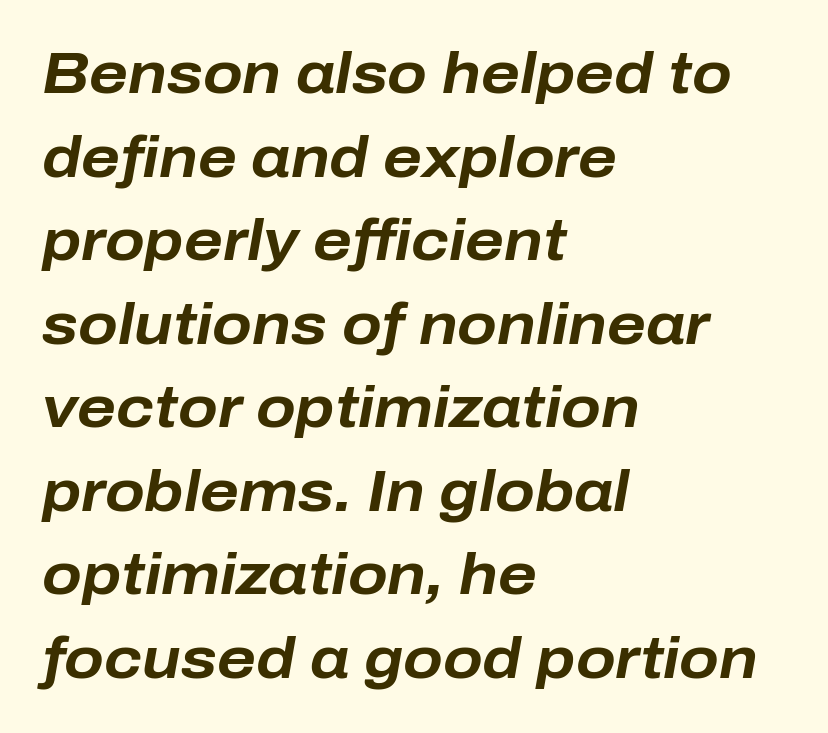
{"italic": "yes", "lean": "right", "slant_degrees": 10, "bold": "yes", "weight": "bold", "width": "normal", "stroke_contrast": "low", "x_height": "medium", "monospaced": "no", "underline": "no", "align": "left", "line_spacing": "normal", "line_spacing_ratio": 1.44, "letter_spacing": "normal", "letter_spacing_em": 0.0, "glyph_px": 58}
